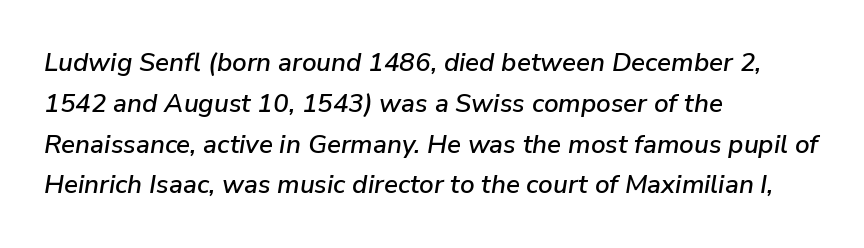
A typesetter would mark this as italic. The vertical gap from one line to the next is medium. Compared with typical body copy, the letter spacing here is the same. The foot of each line stays bare and open. Alignment: flush left.
